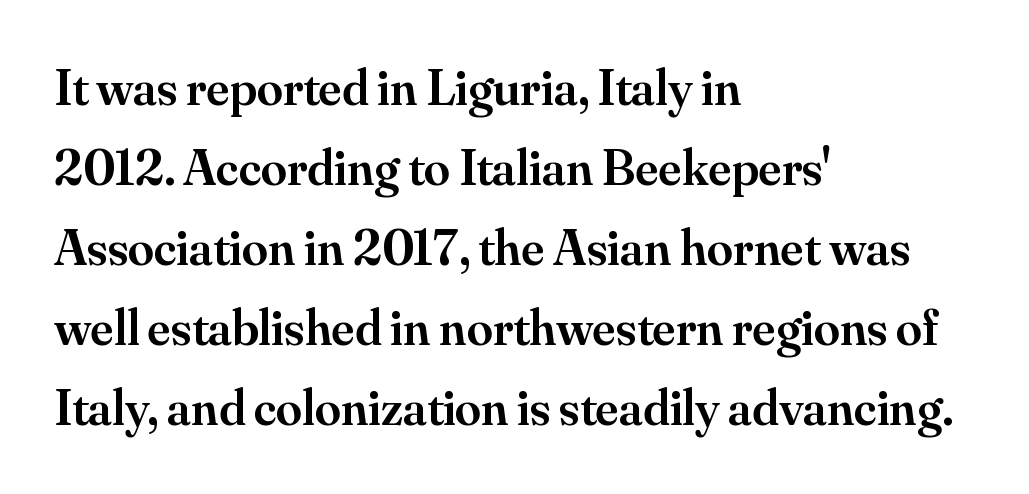
Just letters on the line, the space beneath them empty. Here the designer chose a conventional face with non-uniform glyph widths. The paragraph shown leans on its left margin. Unlike a clean sans, this face finishes its strokes with serifs. Typesetter's note: demi weight, one step under bold. These lines were composed using upright roman letters.
